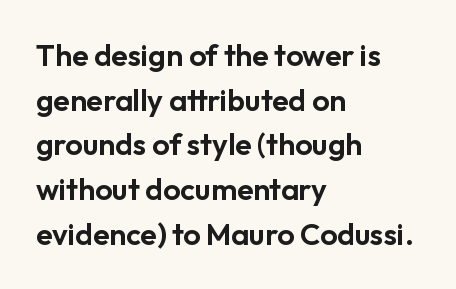
Does the copy run flush right? No — it runs flush left. A typesetter would call this leading conventional body-copy spacing. Lines of text with bare space underneath. The font family rendered here belongs to the sans-serif group. Varying glyph widths throughout — classic text-font behaviour.
